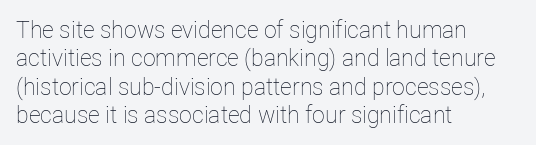
The image shows 23 px text type, upright; set left-aligned, line spacing 1.23x, normal letter spacing, not underlined.
